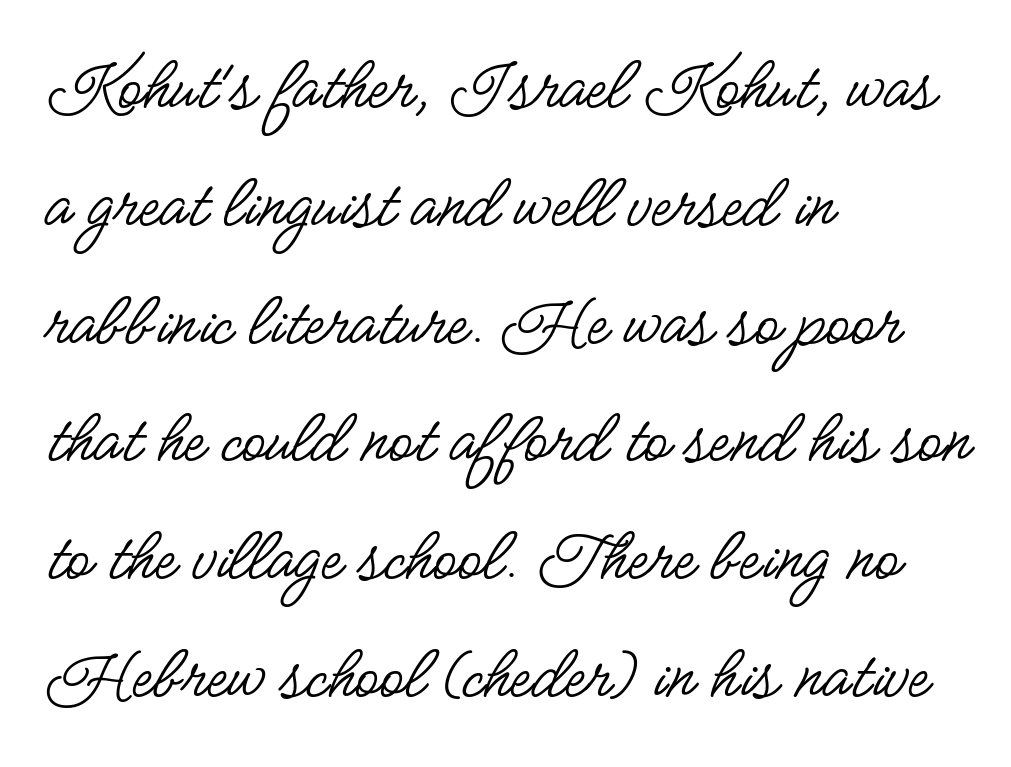
The image shows 78 px regular-weight, condensed sans-serif type; set left-aligned, normal line spacing (1.51x), normal letter spacing, not underlined; low stroke contrast and a small x-height.
